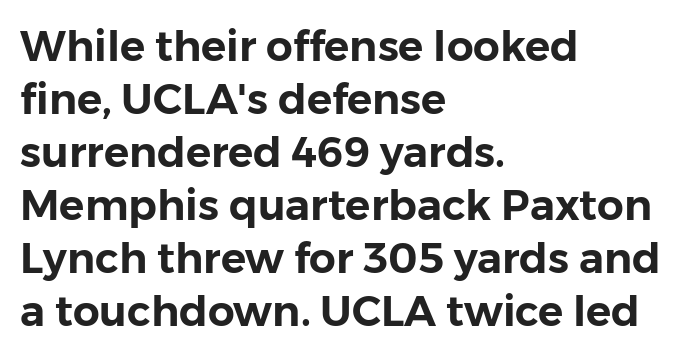
Q: Is the text italic (slanted)? A: No, it is upright.
Q: Is the typeface a serif or a sans-serif typeface? A: Sans-serif.
Q: Is the text underlined? A: No.
Q: How is the paragraph aligned? A: Left-aligned.
Q: Is the spacing between letters normal or unusually wide? A: Normal.
Q: Is the spacing between lines tight, normal or loose? A: Normal.
Q: Width (condensed, normal, or wide)? A: Normal.
Q: Stroke contrast? A: Low.
Q: x-height? A: Medium.
Q: Monospaced? A: No.
